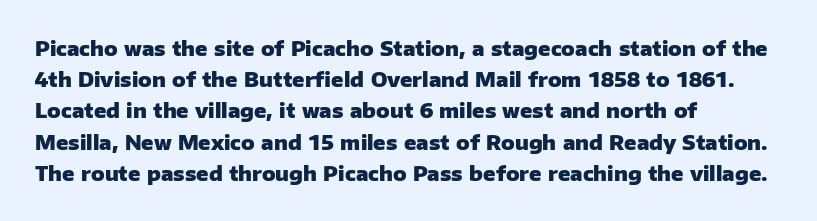
{"italic": "no", "bold": "yes", "underline": "no", "align": "left", "line_spacing": "normal", "line_spacing_ratio": 1.56, "letter_spacing": "normal", "letter_spacing_em": 0.0, "glyph_px": 20}
